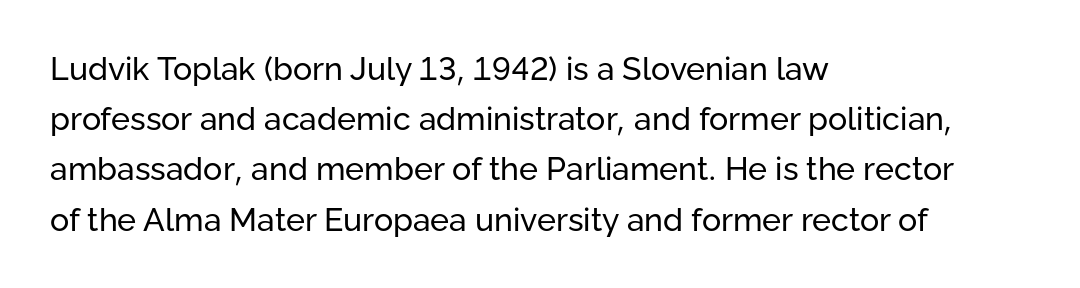
{"serif": "no", "italic": "no", "bold": "no", "weight": "regular", "width": "normal", "stroke_contrast": "low", "x_height": "medium", "monospaced": "no", "underline": "no", "align": "left", "line_spacing": "normal", "line_spacing_ratio": 1.57, "letter_spacing": "normal", "letter_spacing_em": 0.0, "glyph_px": 32}
